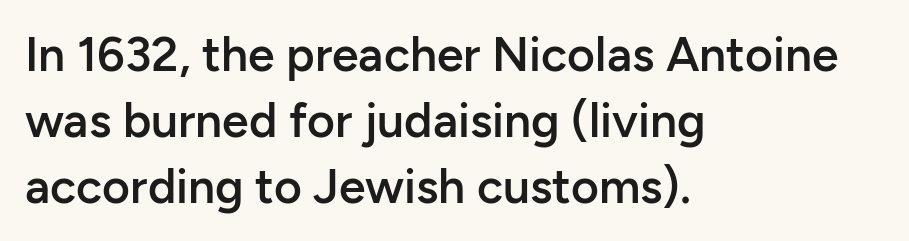
{"serif": "no", "italic": "no", "bold": "semi", "weight": "semibold", "width": "normal", "stroke_contrast": "low", "x_height": "medium", "monospaced": "no", "underline": "no", "align": "left", "line_spacing": "normal", "line_spacing_ratio": 1.38, "letter_spacing": "normal", "letter_spacing_em": 0.0, "glyph_px": 48}
